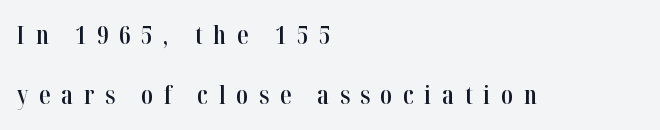
A somewhat darkened texture: the type is semibold rather than bold. The letters stand upright; this is a roman face. Is there much room between lines? Yes — plenty of vertical air separates them. The paragraph has a hard left edge and a soft right edge.
